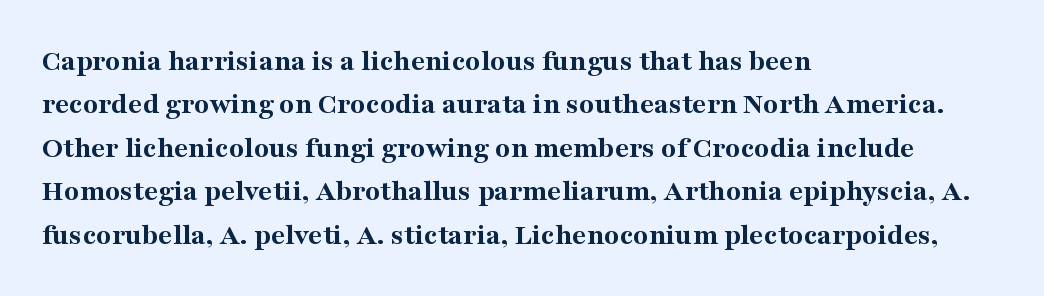
Q: Is the text bold? A: Yes.
Q: Is the text italic (slanted)? A: No, it is upright.
Q: Is the typeface a serif or a sans-serif typeface? A: Serif.
Q: Is the text underlined? A: No.
Q: How is the paragraph aligned? A: Left-aligned.
Q: Is the spacing between letters normal or unusually wide? A: Normal.
Q: Is the spacing between lines tight, normal or loose? A: Normal.
Q: Width (condensed, normal, or wide)? A: Normal.
Q: Stroke contrast? A: Medium.
Q: x-height? A: Medium.
Q: Monospaced? A: No.
